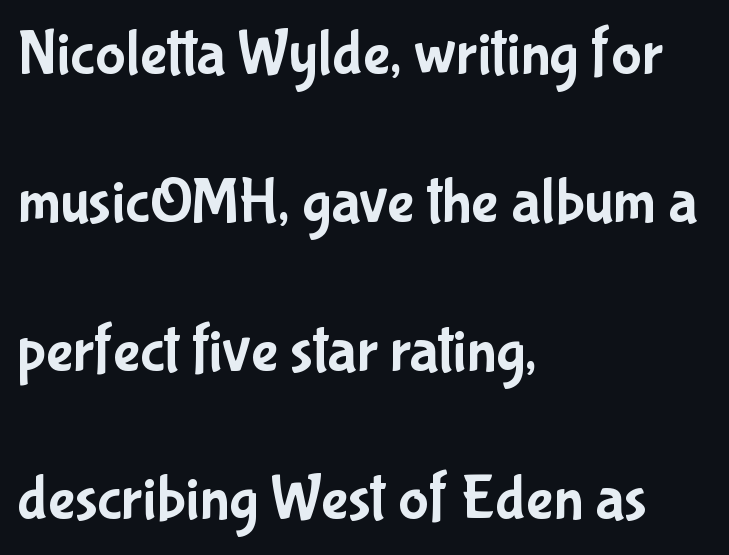
Posture: vertical. This block would shrink considerably if given ordinary leading; it's expanded now. Default kerning and tracking; the words read as compact shapes. Line starts are locked; line ends wander. A typesetter would label this face a sans.
